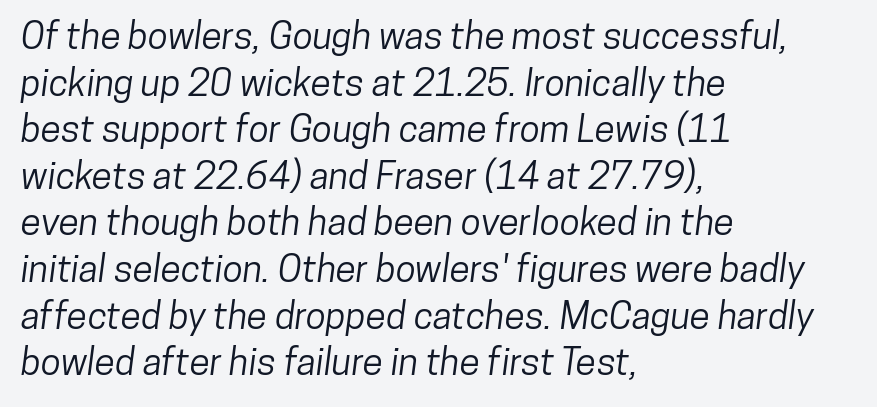
Q: Is the typeface a serif or a sans-serif typeface? A: Sans-serif.
Q: Is the text underlined? A: No.
Q: How is the paragraph aligned? A: Left-aligned.
Q: Is the spacing between letters normal or unusually wide? A: Normal.
Q: Is the spacing between lines tight, normal or loose? A: Normal.
Q: Width (condensed, normal, or wide)? A: Condensed.
Q: Stroke contrast? A: Low.
Q: x-height? A: Medium.
Q: Monospaced? A: No.
